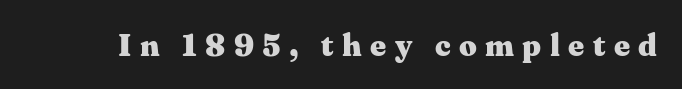
The image shows 31 px heavy, wide serif type, upright; set unusually wide letter spacing (+0.27 em), not underlined; medium stroke contrast and a medium x-height.
